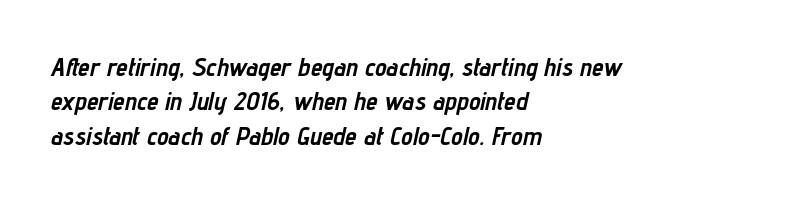
{"italic": "yes", "lean": "right", "slant_degrees": 12, "bold": "yes", "underline": "no", "align": "left", "line_spacing": "normal", "line_spacing_ratio": 1.32, "letter_spacing": "normal", "letter_spacing_em": 0.0, "glyph_px": 26}
